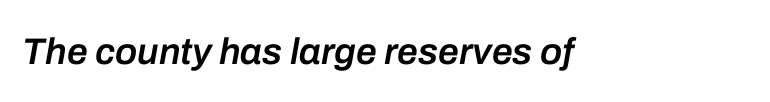
Q: Is the text bold? A: Semi-bold.
Q: Is the text italic (slanted)? A: Yes, it leans right by about 10 degrees.
Q: Is the text underlined? A: No.
Q: Is the spacing between letters normal or unusually wide? A: Normal.
Q: Width (condensed, normal, or wide)? A: Normal.
Q: Stroke contrast? A: Low.
Q: x-height? A: Medium.
Q: Monospaced? A: No.
